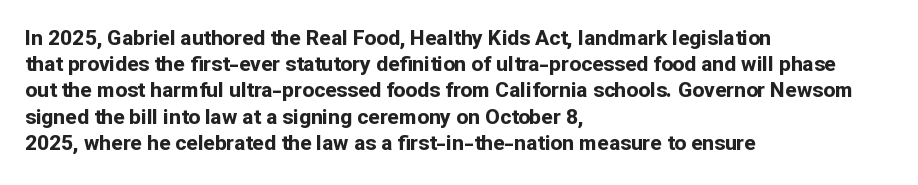
{"italic": "no", "bold": "yes", "underline": "no", "align": "left", "line_spacing": "normal", "line_spacing_ratio": 1.25, "letter_spacing": "normal", "letter_spacing_em": 0.0, "glyph_px": 21}
